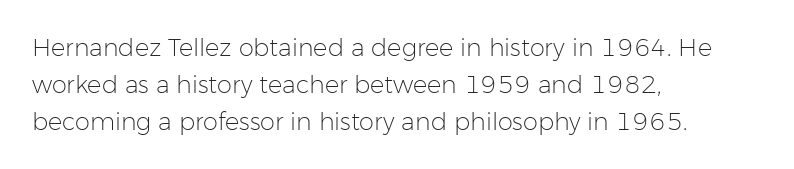
Q: Is the text bold? A: No.
Q: Is the text italic (slanted)? A: No, it is upright.
Q: Is the text underlined? A: No.
Q: How is the paragraph aligned? A: Left-aligned.
Q: Is the spacing between letters normal or unusually wide? A: Normal.
Q: Is the spacing between lines tight, normal or loose? A: Normal.
